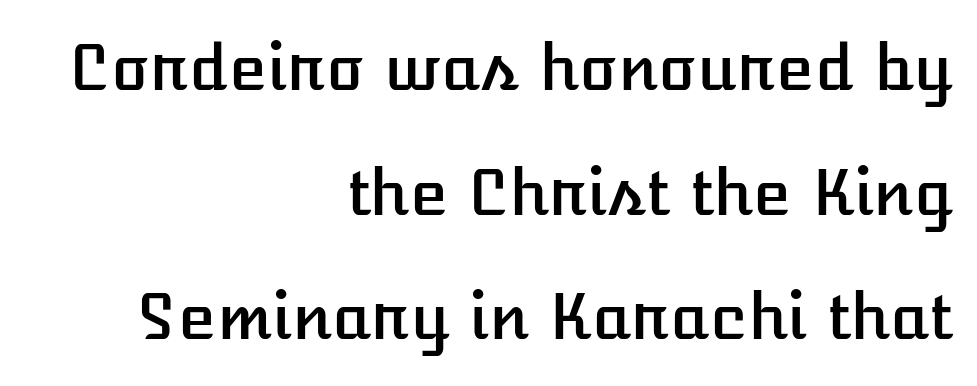
{"italic": "no", "width": "normal", "stroke_contrast": "low", "x_height": "medium", "monospaced": "no", "underline": "no", "align": "right", "line_spacing": "loose", "line_spacing_ratio": 1.98, "letter_spacing": "normal", "letter_spacing_em": 0.0, "glyph_px": 63}
